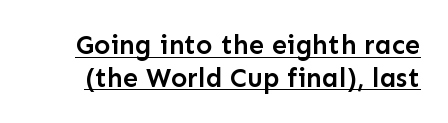
Vertical strokes here are truly vertical. Emphasis is given by a line drawn under the lettering. No extra tracking has been applied to these lines. What weight is shown? A semibold, between regular and bold.
